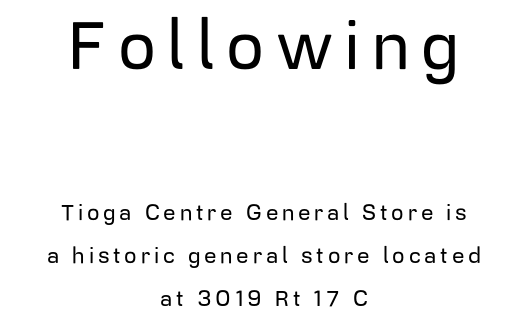
Q: Is the text italic (slanted)? A: No, it is upright.
Q: Is the typeface a serif or a sans-serif typeface? A: Sans-serif.
Q: Is the text underlined? A: No.
Q: How is the paragraph aligned? A: Centered.
Q: Is the spacing between lines tight, normal or loose? A: Loose.
Q: Which block of text is set in a larger size, the first (top) or the second (bottom)? A: The first (top) one.
Q: Width (condensed, normal, or wide)? A: Normal.
Q: Stroke contrast? A: Low.
Q: x-height? A: Medium.
Q: Monospaced? A: No.
